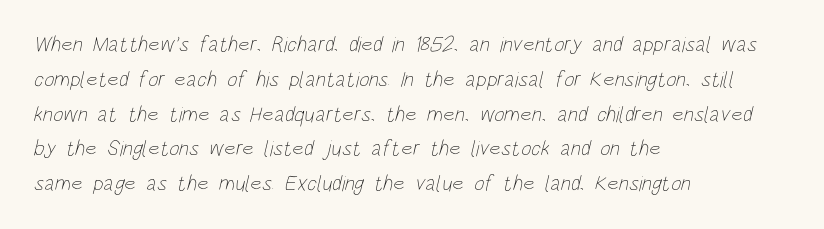
The strokes carry an ordinary text weight at most. Between one letter and the next there's only the usual sliver of space. Bare-footed words on every line. Every row of glyphs begins at an identical x-position on the left. Notice how descenders clear the ascenders below comfortably — that's standard leading.
